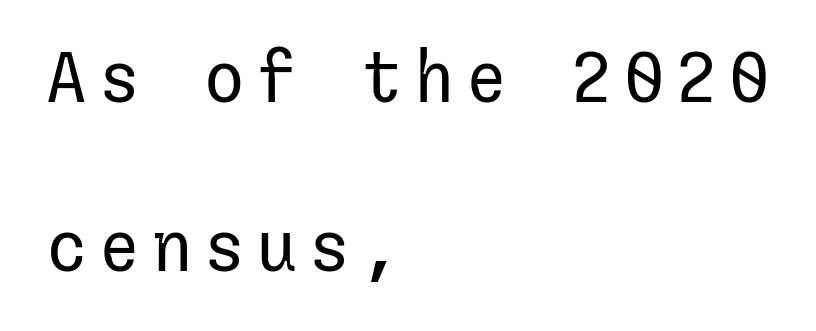
{"serif": "no", "italic": "no", "bold": "no", "weight": "regular", "width": "normal", "stroke_contrast": "low", "x_height": "medium", "underline": "no", "align": "left", "line_spacing": "loose", "line_spacing_ratio": 2.38, "glyph_px": 71}
